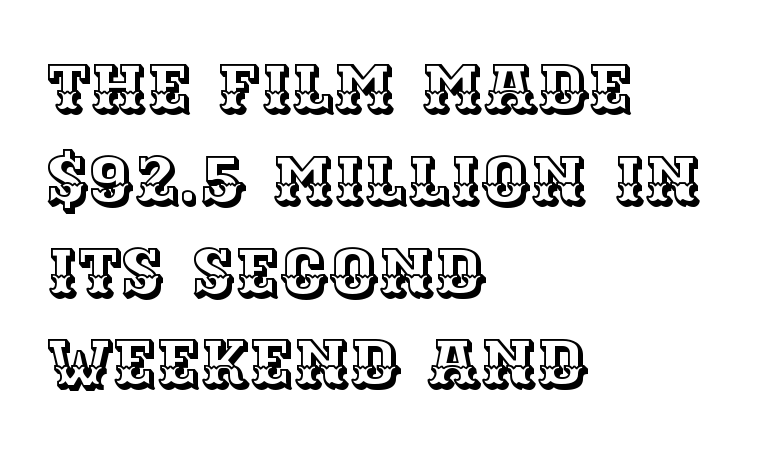
The image shows 67 px text type, upright; set left-aligned, normal line spacing (1.37x), normal letter spacing, not underlined; a large x-height.
